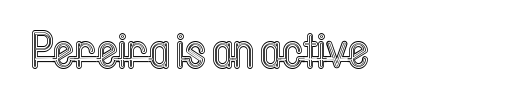
Q: Is the text italic (slanted)? A: No, it is upright.
Q: Is the text underlined? A: No.
Q: Is the spacing between letters normal or unusually wide? A: Normal.
Q: Width (condensed, normal, or wide)? A: Condensed.
Q: x-height? A: Medium.
Q: Monospaced? A: No.
